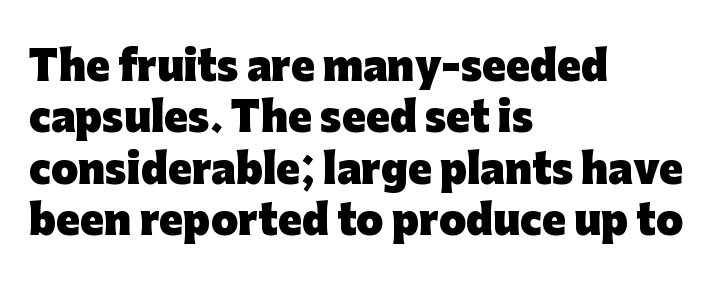
Q: Is the text bold? A: Yes.
Q: Is the text italic (slanted)? A: No, it is upright.
Q: Is the typeface a serif or a sans-serif typeface? A: Sans-serif.
Q: Is the text underlined? A: No.
Q: How is the paragraph aligned? A: Left-aligned.
Q: Is the spacing between letters normal or unusually wide? A: Normal.
Q: Is the spacing between lines tight, normal or loose? A: Normal.
Q: Width (condensed, normal, or wide)? A: Normal.
Q: Stroke contrast? A: Low.
Q: x-height? A: Medium.
Q: Monospaced? A: No.
